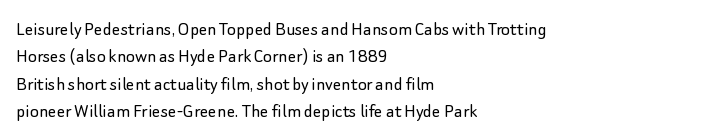
{"italic": "no", "bold": "no", "underline": "no", "align": "left", "line_spacing": "normal", "line_spacing_ratio": 1.3, "letter_spacing": "normal", "letter_spacing_em": 0.0, "glyph_px": 21}
